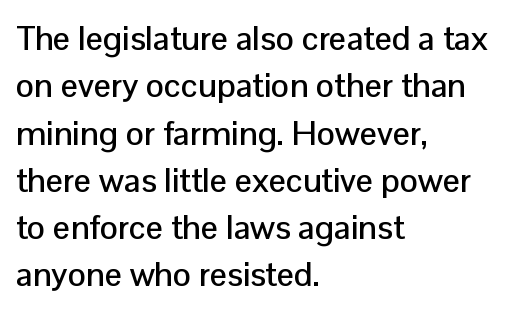
{"serif": "no", "italic": "no", "width": "normal", "stroke_contrast": "low", "x_height": "medium", "monospaced": "no", "underline": "no", "align": "left", "line_spacing": "normal", "line_spacing_ratio": 1.39, "letter_spacing": "normal", "letter_spacing_em": 0.0, "glyph_px": 34}
